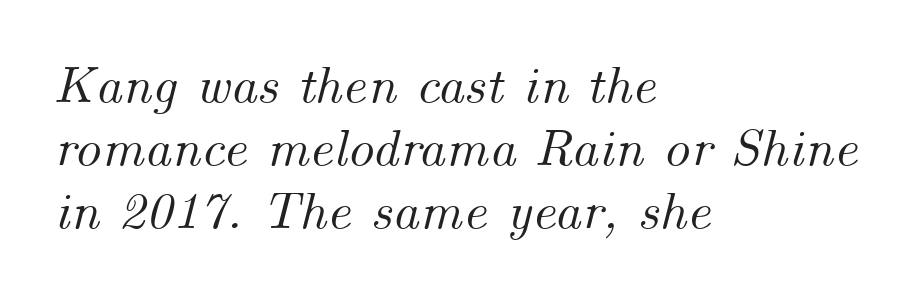
The image shows 53 px text type, italic (leaning right); set left-aligned, line spacing 1.19x, normal letter spacing, not underlined; medium stroke contrast and a small x-height.
